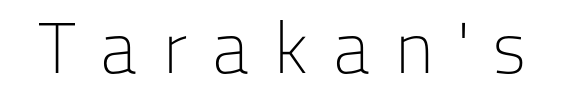
The image shows 72 px light sans-serif type, upright; set unusually wide letter spacing (+0.34 em), not underlined; low stroke contrast and a medium x-height.
